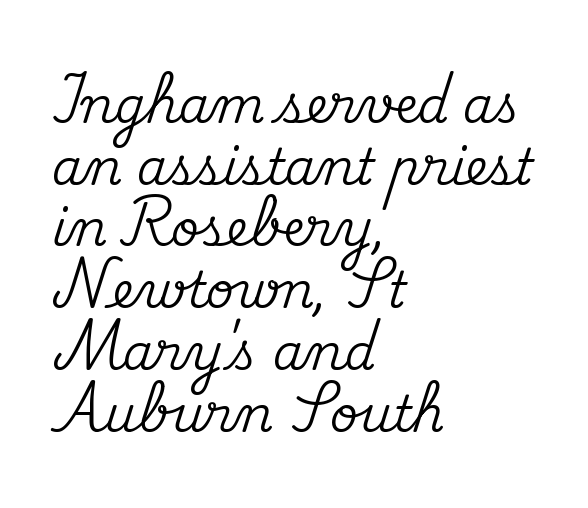
{"serif": "yes", "width": "normal", "stroke_contrast": "medium", "x_height": "small", "monospaced": "no", "underline": "no", "align": "left", "line_spacing": "normal", "line_spacing_ratio": 1.26, "letter_spacing": "normal", "letter_spacing_em": 0.0, "glyph_px": 49}
